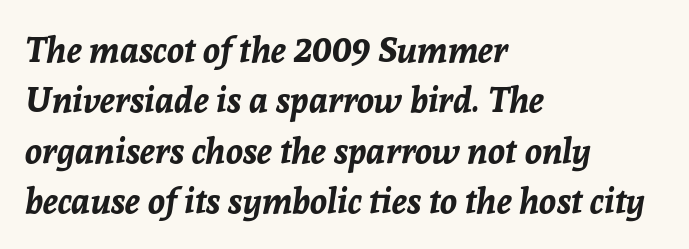
The image shows 35 px bold type, italic (leaning right); set left-aligned, normal line spacing (1.44x), normal letter spacing, not underlined; low stroke contrast and a medium x-height.
